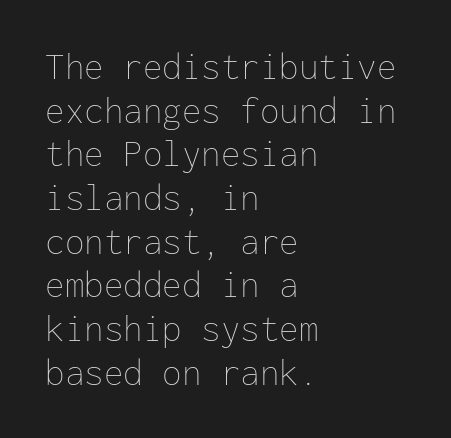
Q: Is the text bold? A: No.
Q: Is the text italic (slanted)? A: No, it is upright.
Q: Is the text underlined? A: No.
Q: How is the paragraph aligned? A: Left-aligned.
Q: Is the spacing between letters normal or unusually wide? A: Normal.
Q: Is the spacing between lines tight, normal or loose? A: Tight.
Q: Width (condensed, normal, or wide)? A: Normal.
Q: Stroke contrast? A: Low.
Q: x-height? A: Medium.
Q: Monospaced? A: Yes.
